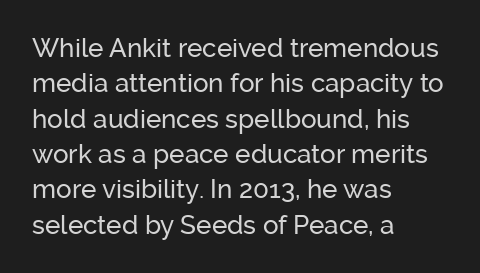
The image shows 26 px text type, upright; set left-aligned, normal line spacing (1.36x), normal letter spacing, not underlined.
